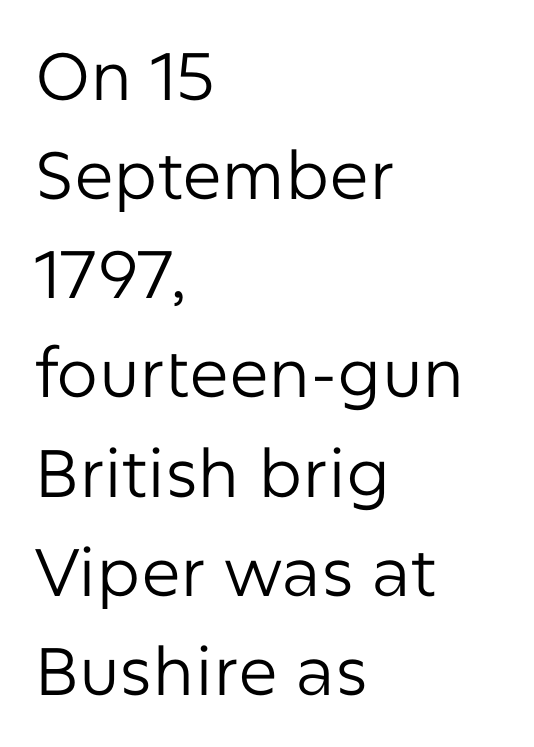
The image shows 67 px regular-weight sans-serif type, upright; set left-aligned, normal line spacing (1.48x), normal letter spacing, not underlined; low stroke contrast and a medium x-height.
